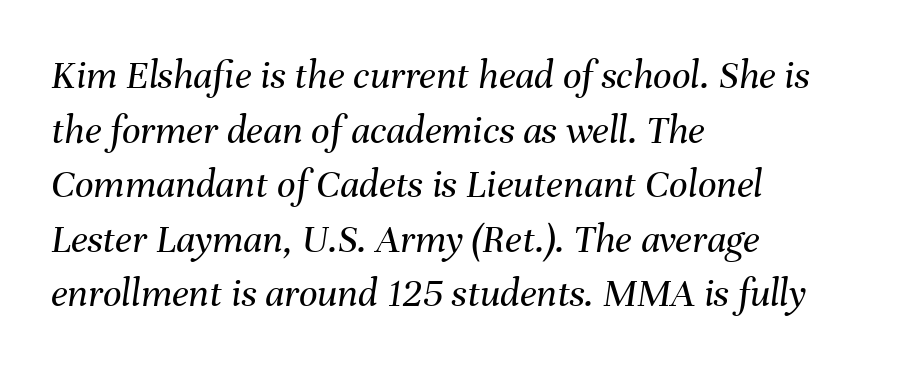
If you drew a line through each stem, it would be angled. Alignment: flush left. The line-height multiplier appears to be the usual default. The specimen omits any rule beneath the text block's lines. Bold? No — there's no thickening of the strokes. Each letter keeps its own natural width here, so spacing adapts to shape.
